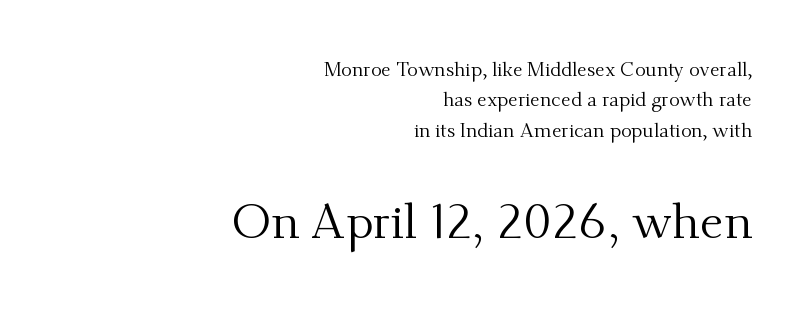
{"serif": "yes", "italic": "no", "bold": "no", "weight": "regular", "width": "normal", "stroke_contrast": "medium", "x_height": "small", "monospaced": "no", "underline": "no", "align": "right", "line_spacing": "normal", "line_spacing_ratio": 1.52, "letter_spacing": "normal", "letter_spacing_em": 0.0, "larger_block": "second", "size_ratio": 2.45, "glyph_px": 49}
